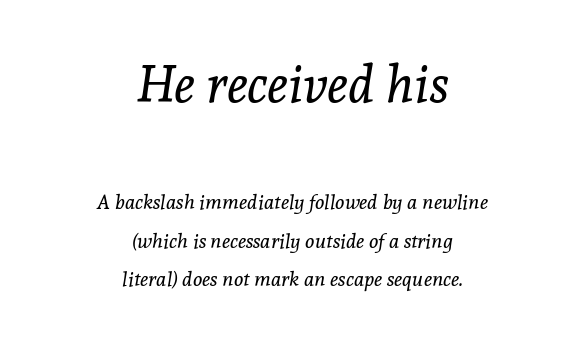
{"serif": "yes", "italic": "yes", "lean": "right", "slant_degrees": 8, "bold": "no", "weight": "regular", "width": "normal", "x_height": "medium", "monospaced": "no", "underline": "no", "align": "center", "line_spacing": "loose", "line_spacing_ratio": 1.93, "letter_spacing": "normal", "letter_spacing_em": 0.0, "larger_block": "first", "size_ratio": 2.55, "glyph_px": 51}
